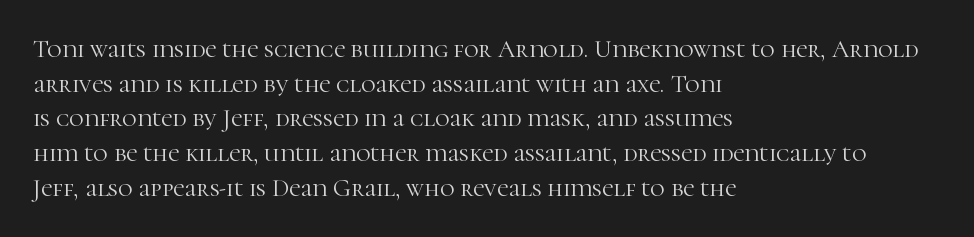
The image shows 25 px text type, upright; set left-aligned, normal line spacing (1.39x), normal letter spacing, not underlined.
